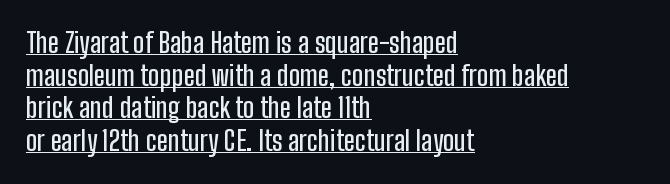
Q: Is the text italic (slanted)? A: No, it is upright.
Q: Is the text underlined? A: Yes.
Q: How is the paragraph aligned? A: Left-aligned.
Q: Is the spacing between letters normal or unusually wide? A: Normal.
